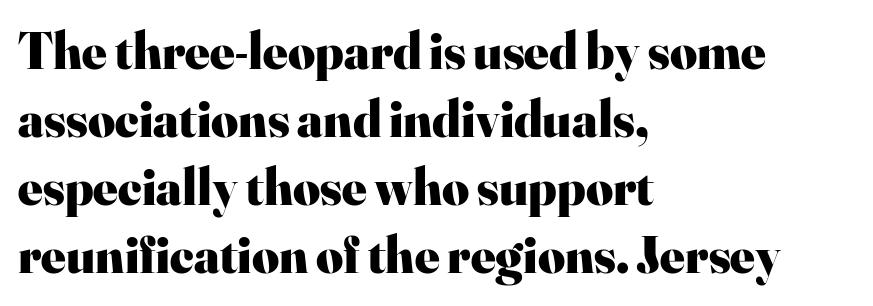
The face used here is proportionally spaced, like ordinary book or web type. Line starts are locked; line ends wander. Compared with typical body copy, the letter spacing here is the same. Small tapered or slab feet sit at the stroke ends, so this counts as serif.
